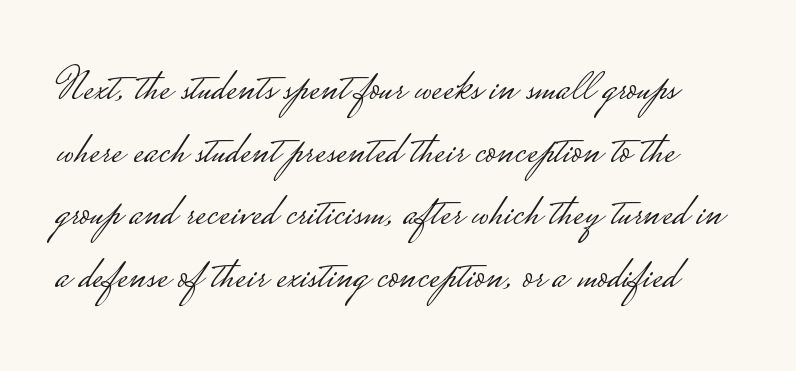
Q: Is the text bold? A: No.
Q: Is the text italic (slanted)? A: Yes.
Q: Is the typeface a serif or a sans-serif typeface? A: Sans-serif.
Q: Is the text underlined? A: No.
Q: Is the spacing between letters normal or unusually wide? A: Normal.
Q: Is the spacing between lines tight, normal or loose? A: Normal.
Q: Width (condensed, normal, or wide)? A: Wide.
Q: Stroke contrast? A: Low.
Q: Monospaced? A: No.
